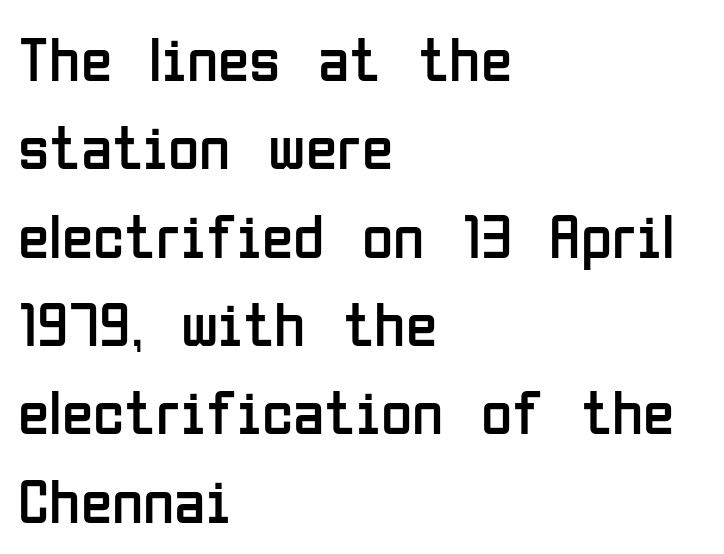
The image shows 64 px regular-weight, condensed sans-serif type, upright; set left-aligned, normal line spacing (1.38x), normal letter spacing, not underlined; low stroke contrast and a medium x-height.
